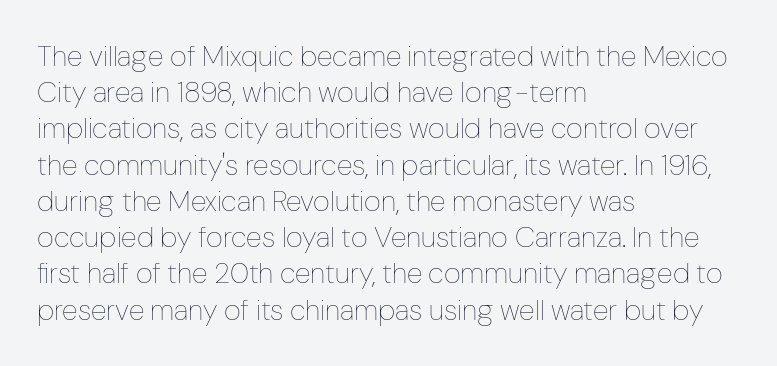
Quick note: interline space is typical. Caption: multi-line text, flush left, ragged right. The typeface has the unassuming heft of standard copy or less. Character widths vary here, with narrow letters taking less room than wide ones. Does the lettering tilt? It doesn't — this is upright.
